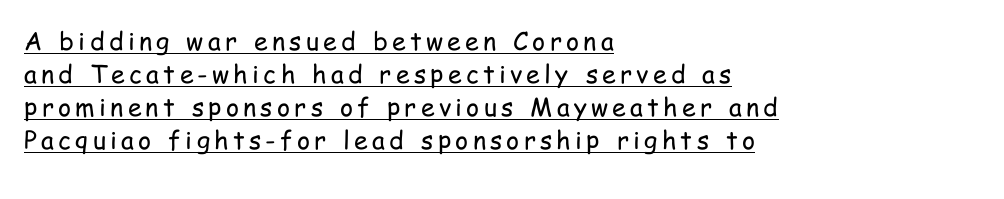
The typesetting does not lean heavy: it is not bold. These lines were composed using upright roman letters. The face used here appears with an underline applied. The typesetter chose a ragged-right arrangement here. One glance says typical: line gaps are just what's usual.
